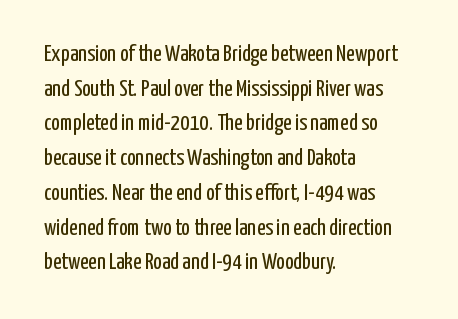
The image shows 23 px text type, upright; set left-aligned, normal line spacing (1.51x), normal letter spacing, not underlined.
